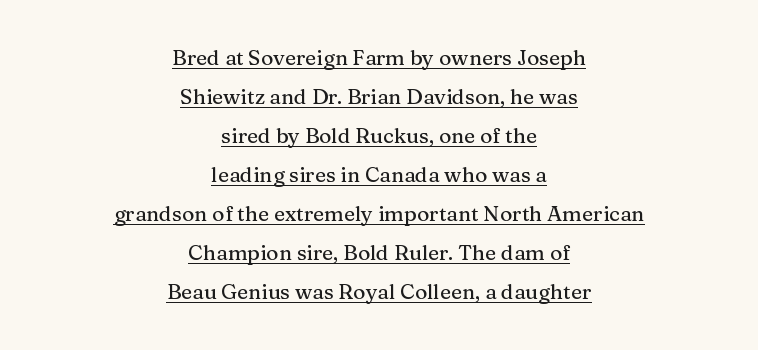
Q: Is the text italic (slanted)? A: No, it is upright.
Q: Is the text underlined? A: Yes.
Q: How is the paragraph aligned? A: Centered.
Q: Is the spacing between letters normal or unusually wide? A: Normal.
